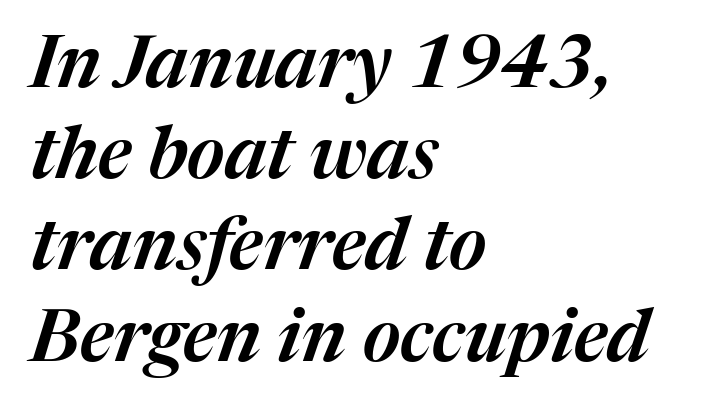
The image shows 73 px text type, italic (leaning right); set left-aligned, normal line spacing (1.25x), normal letter spacing, not underlined; medium stroke contrast and a medium x-height.
